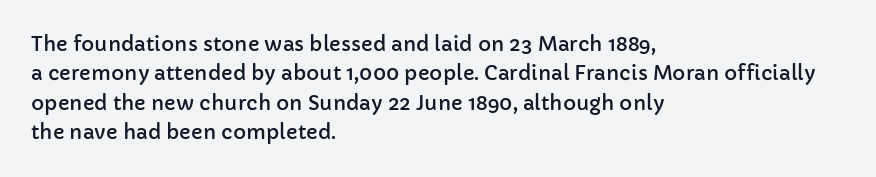
{"italic": "no", "underline": "no", "align": "left", "line_spacing": "normal", "line_spacing_ratio": 1.47, "letter_spacing": "normal", "letter_spacing_em": 0.0, "glyph_px": 20}
